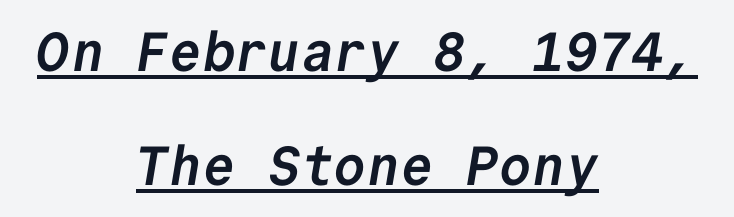
{"serif": "no", "bold": "yes", "weight": "semibold", "width": "normal", "stroke_contrast": "low", "x_height": "medium", "monospaced": "yes", "underline": "yes", "align": "center", "line_spacing": "loose", "line_spacing_ratio": 2.07, "letter_spacing": "normal", "letter_spacing_em": 0.0, "glyph_px": 55}
